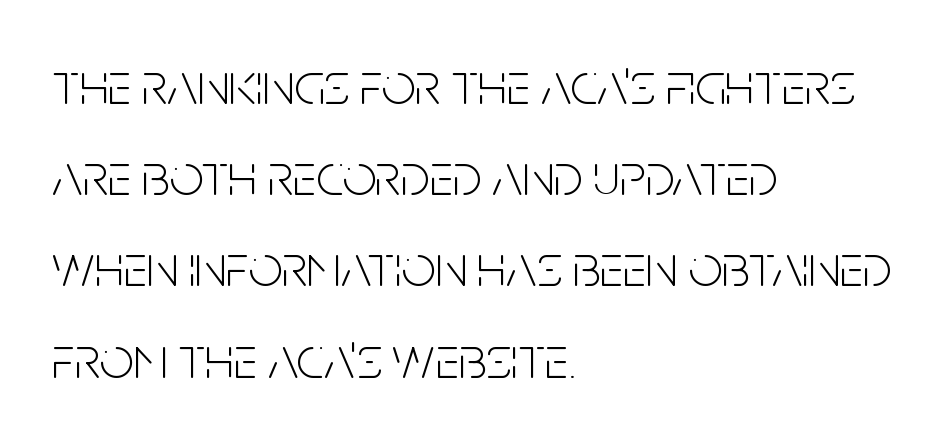
Q: Is the text bold? A: No.
Q: Is the text italic (slanted)? A: No, it is upright.
Q: Is the typeface a serif or a sans-serif typeface? A: Sans-serif.
Q: Is the text underlined? A: No.
Q: How is the paragraph aligned? A: Left-aligned.
Q: Is the spacing between letters normal or unusually wide? A: Normal.
Q: Is the spacing between lines tight, normal or loose? A: Normal.
Q: Width (condensed, normal, or wide)? A: Condensed.
Q: Stroke contrast? A: Low.
Q: x-height? A: Large.
Q: Monospaced? A: No.
